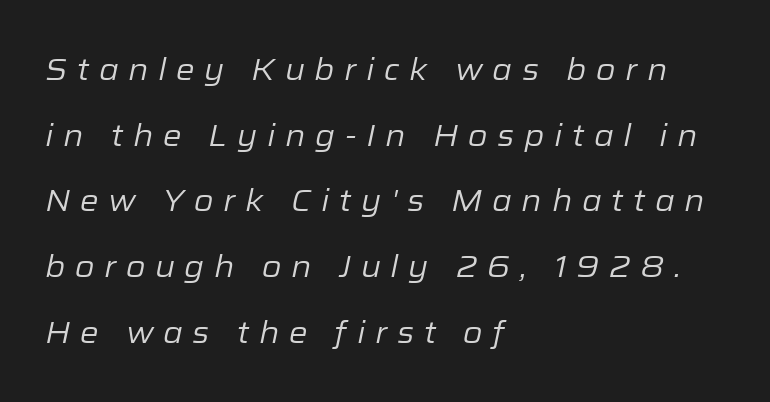
{"italic": "yes", "lean": "right", "slant_degrees": 12, "bold": "no", "weight": "regular", "width": "normal", "stroke_contrast": "low", "x_height": "medium", "monospaced": "no", "underline": "no", "align": "left", "line_spacing": "loose", "line_spacing_ratio": 2.19, "letter_spacing": "wide", "letter_spacing_em": 0.32, "glyph_px": 30}
